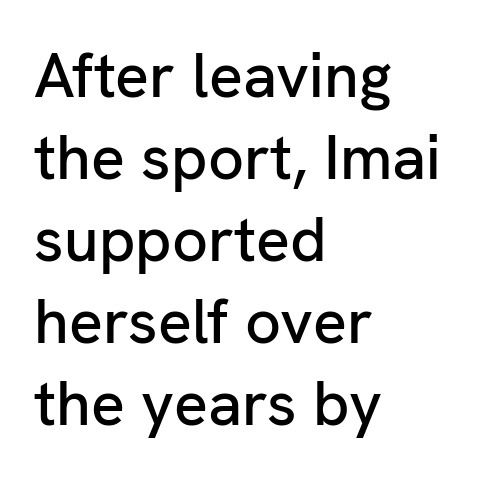
Is this a fixed-width face? No — the glyphs have proportional, varying widths. Vertical spacing — default. A roman cut, with each character standing at attention. The letterforms sit shoulder to shoulder at normal distance. Type without underlining. The letters carry no serifs — their stems end cleanly without finishing strokes.
